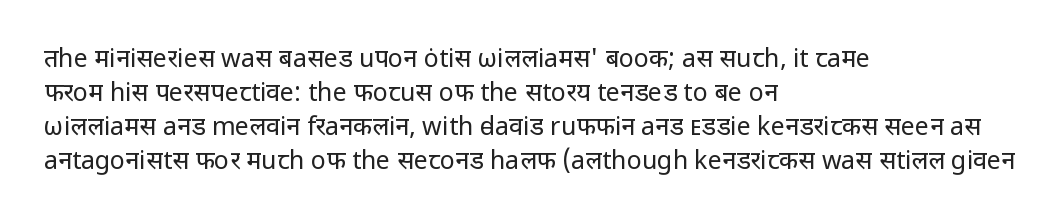
{"italic": "no", "bold": "no", "underline": "no", "align": "left", "line_spacing": "normal", "line_spacing_ratio": 1.36, "letter_spacing": "normal", "letter_spacing_em": 0.0, "glyph_px": 25}
